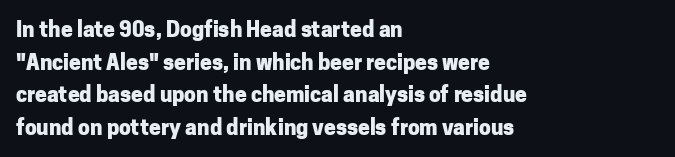
Q: Is the text bold? A: Yes.
Q: Is the text italic (slanted)? A: No, it is upright.
Q: Is the text underlined? A: No.
Q: How is the paragraph aligned? A: Left-aligned.
Q: Is the spacing between letters normal or unusually wide? A: Normal.
Q: Is the spacing between lines tight, normal or loose? A: Normal.
